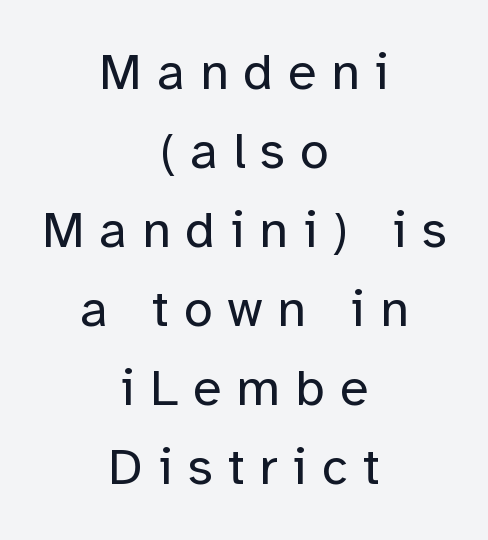
Reading down the block, each line starts at a different indent, mirrored at its end. This sample uses an upright cut, with every glyph sitting square on the baseline. A clean baseline with only descenders dipping below it. Note the varied advance widths — an 'i' is clearly narrower than an 'm'. The typesetting does not lean heavy: it is not bold. What's the leading like? Ordinary, nothing unusual.
